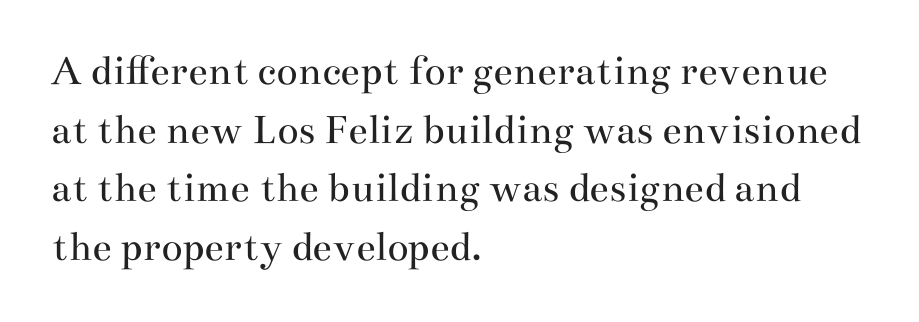
How are the letters spaced? Ordinarily, with no added tracking. This sample has the flowing, uneven cadence of proportional lettering. This reads as an unemphasized weight, regular at the heaviest. You can tell from the footed stems that serif type was used. Quick note: interline space is typical.
